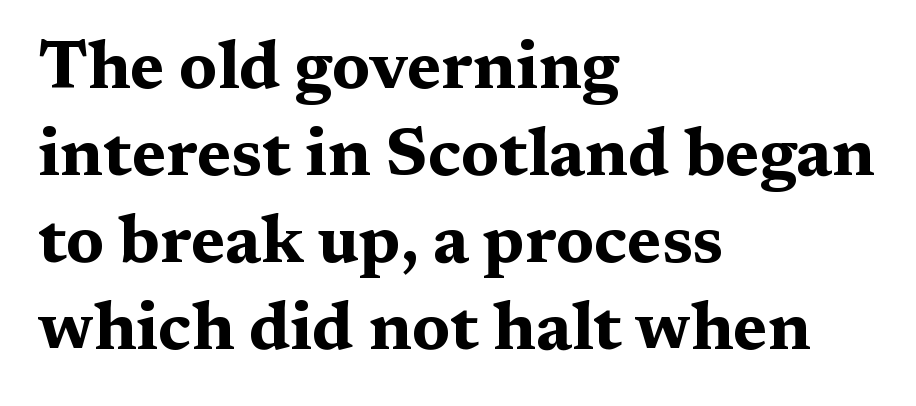
Q: Is the text bold? A: Yes.
Q: Is the text italic (slanted)? A: No, it is upright.
Q: Is the typeface a serif or a sans-serif typeface? A: Serif.
Q: Is the text underlined? A: No.
Q: How is the paragraph aligned? A: Left-aligned.
Q: Is the spacing between letters normal or unusually wide? A: Normal.
Q: Is the spacing between lines tight, normal or loose? A: Normal.
Q: Width (condensed, normal, or wide)? A: Wide.
Q: Stroke contrast? A: Medium.
Q: x-height? A: Medium.
Q: Monospaced? A: No.
